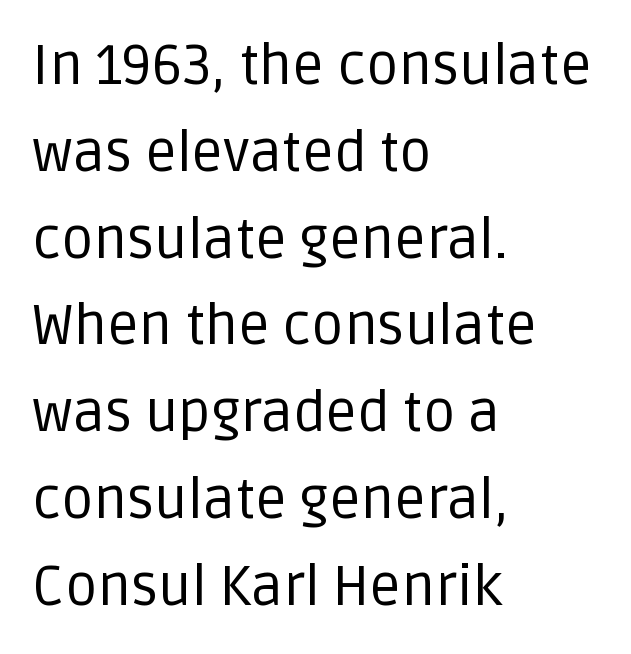
{"serif": "no", "italic": "no", "bold": "no", "weight": "regular", "width": "normal", "stroke_contrast": "low", "x_height": "large", "monospaced": "no", "underline": "no", "align": "left", "line_spacing": "normal", "line_spacing_ratio": 1.55, "letter_spacing": "normal", "letter_spacing_em": 0.0, "glyph_px": 56}
